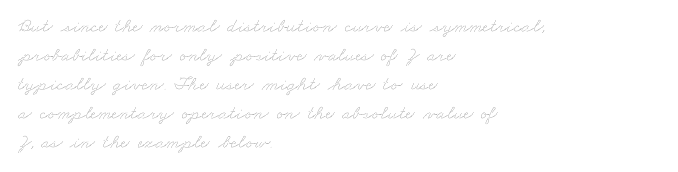
The image shows 20 px text type; set left-aligned, normal line spacing (1.45x), normal letter spacing, not underlined.
